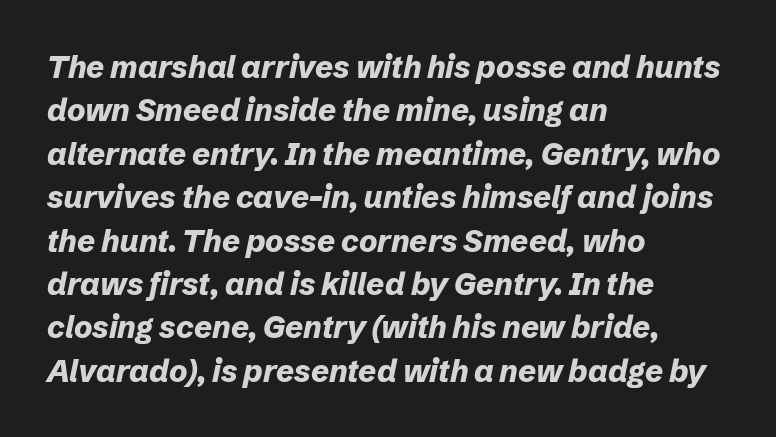
The image shows 31 px bold type, italic (leaning right); set left-aligned, normal line spacing (1.4x), normal letter spacing, not underlined; low stroke contrast and a medium x-height.
